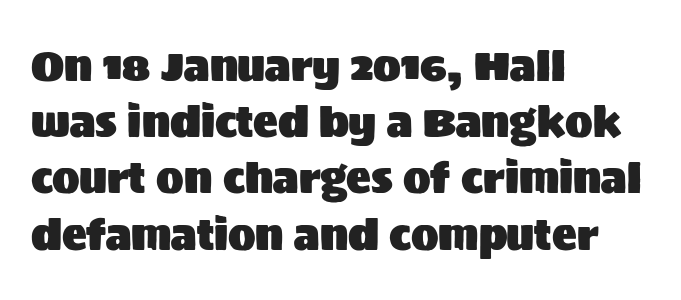
Horizontal bands of white between lines are of average thickness. The letters sit at their default tracking, neither squeezed nor spread. The rendering shows plain stroke endings on the letterforms — a sans-serif design. Is this a fixed-width face? No — the glyphs have proportional, varying widths.
